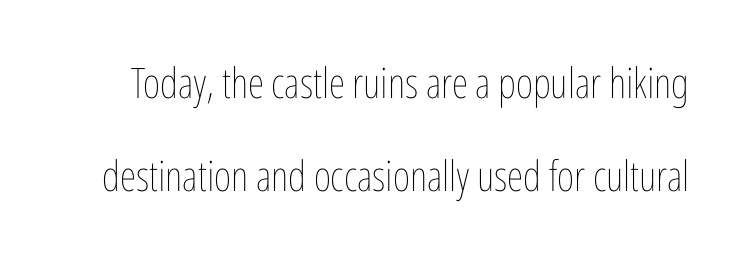
One glance says open: line gaps are wider than usual. Check under the words: just untouched page. Think of a printed novel: that variable character pitch is what you see here. The typography opts for an upright posture over an oblique one.
